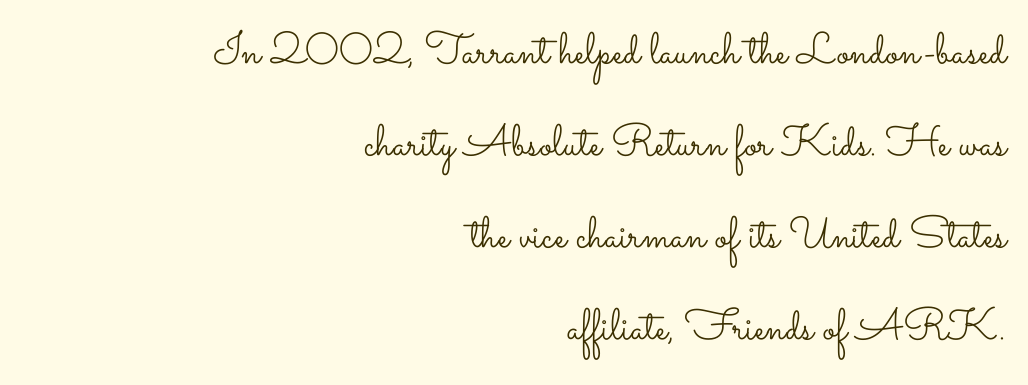
The image shows 44 px light, wide type; set right-aligned, loose line spacing (2.09x), normal letter spacing, not underlined; low stroke contrast and a small x-height.
